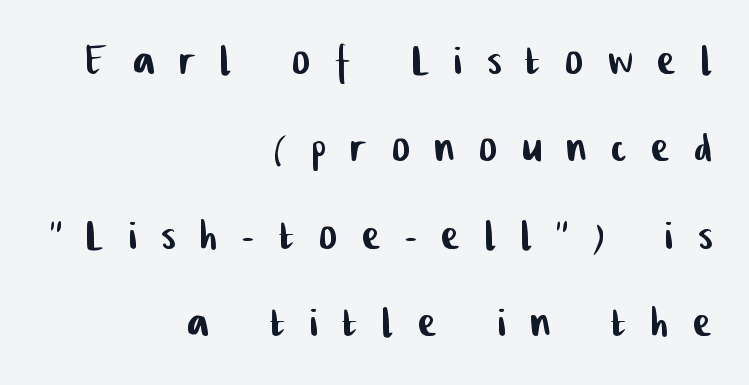
{"serif": "no", "width": "condensed", "stroke_contrast": "low", "x_height": "medium", "monospaced": "no", "underline": "no", "align": "right", "line_spacing": "normal", "line_spacing_ratio": 1.65, "letter_spacing": "wide", "letter_spacing_em": 0.48, "glyph_px": 53}
